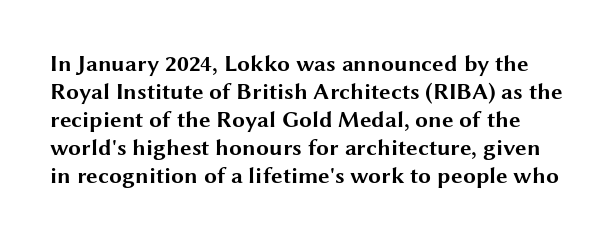
The image shows 23 px bold type, upright; set line spacing 1.22x, normal letter spacing, not underlined.
